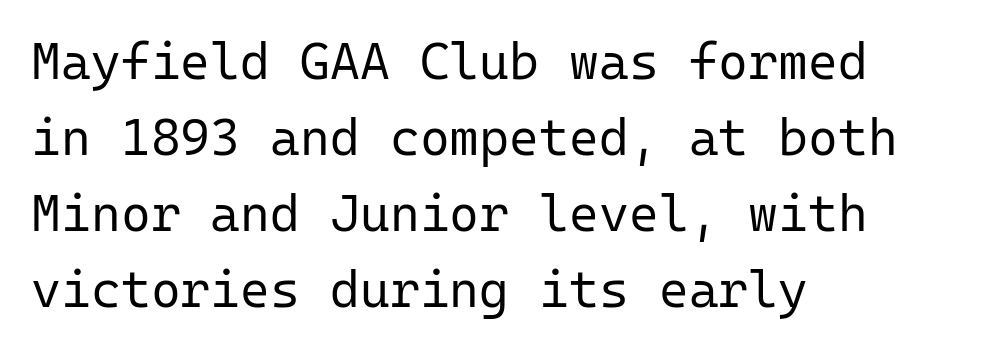
Q: Is the text bold? A: No.
Q: Is the text italic (slanted)? A: No, it is upright.
Q: Is the typeface a serif or a sans-serif typeface? A: Sans-serif.
Q: Is the text underlined? A: No.
Q: How is the paragraph aligned? A: Left-aligned.
Q: Is the spacing between letters normal or unusually wide? A: Normal.
Q: Is the spacing between lines tight, normal or loose? A: Normal.
Q: Width (condensed, normal, or wide)? A: Normal.
Q: Stroke contrast? A: Low.
Q: x-height? A: Medium.
Q: Monospaced? A: Yes.
